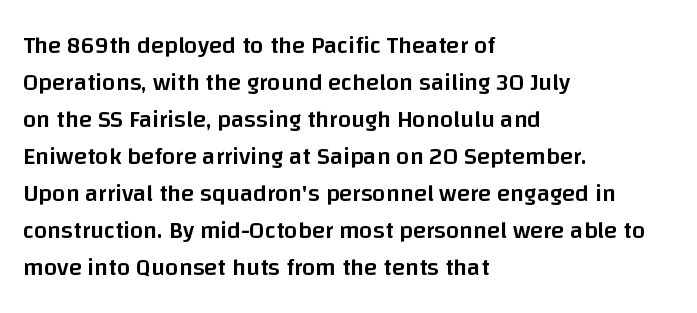
The image shows 24 px text type, upright; set left-aligned, normal line spacing (1.54x), normal letter spacing, not underlined.
